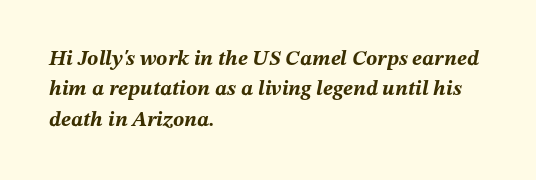
{"italic": "yes", "lean": "right", "slant_degrees": 12, "bold": "yes", "underline": "no", "align": "left", "line_spacing": "normal", "line_spacing_ratio": 1.45, "letter_spacing": "normal", "letter_spacing_em": 0.0, "glyph_px": 21}
